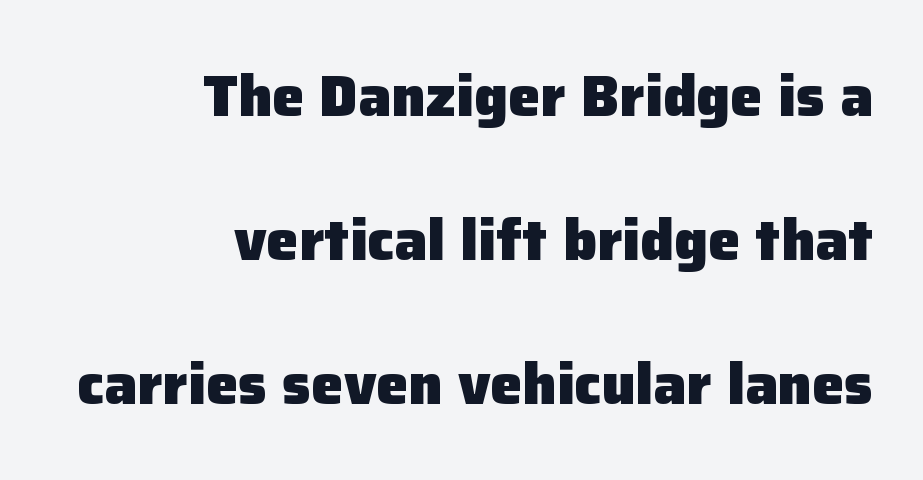
Does the lettering tilt? It doesn't — this is upright. Whoever set this chose breathing room over compactness in the vertical rhythm. Spacing between characters is what you'd get straight out of the box. Any mark beneath the type? The region is blank. Bold? Absolutely — the strokes are thick and heavy.
